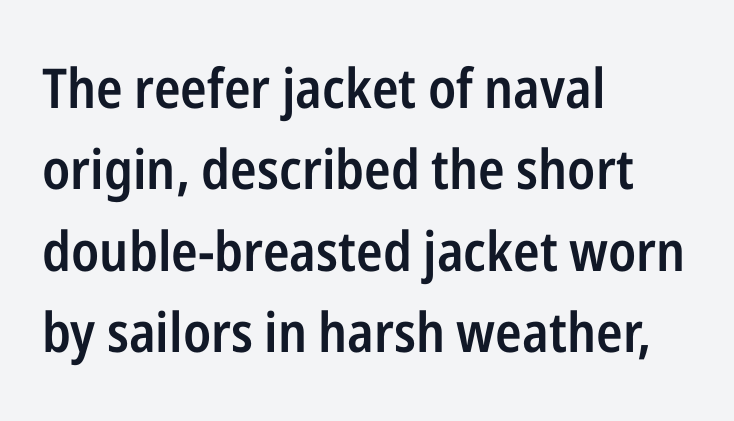
The image shows 55 px semibold, condensed sans-serif type, upright; set left-aligned, normal line spacing (1.48x), normal letter spacing, not underlined; low stroke contrast and a medium x-height.
